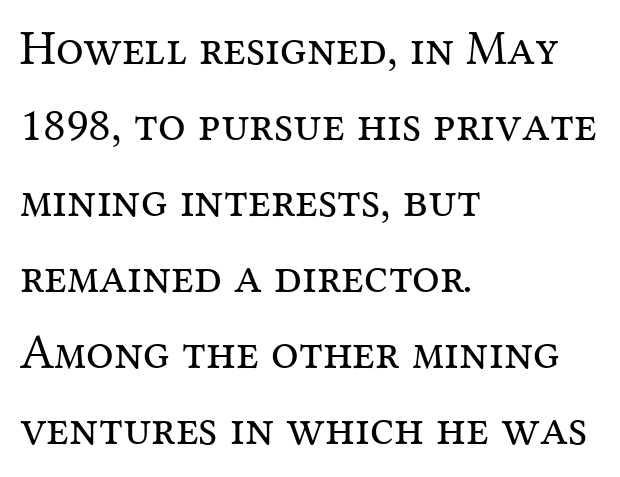
Q: Is the text bold? A: No.
Q: Is the text italic (slanted)? A: No, it is upright.
Q: Is the typeface a serif or a sans-serif typeface? A: Serif.
Q: Is the text underlined? A: No.
Q: How is the paragraph aligned? A: Left-aligned.
Q: Is the spacing between letters normal or unusually wide? A: Normal.
Q: Is the spacing between lines tight, normal or loose? A: Normal.
Q: Width (condensed, normal, or wide)? A: Normal.
Q: Stroke contrast? A: Medium.
Q: x-height? A: Medium.
Q: Monospaced? A: No.
